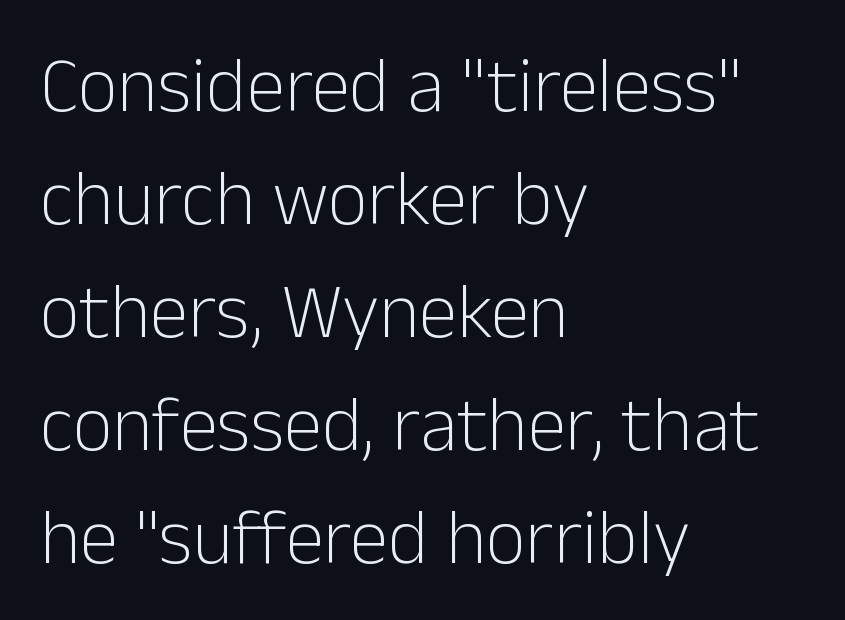
One glance says typical: line gaps are just what's usual. This rendering employs a face without finishing strokes, i.e., a sans-serif. Ascenders rise straight up at ninety degrees. Standard letterfit; no display-style spreading of the glyphs. Line starts are locked; line ends wander.
